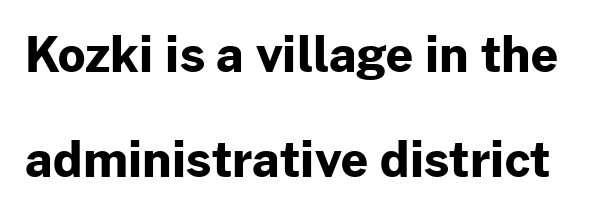
{"serif": "no", "italic": "no", "bold": "yes", "weight": "bold", "width": "normal", "stroke_contrast": "low", "x_height": "medium", "monospaced": "no", "underline": "no", "line_spacing": "loose", "line_spacing_ratio": 2.18, "letter_spacing": "normal", "letter_spacing_em": 0.0, "glyph_px": 48}
